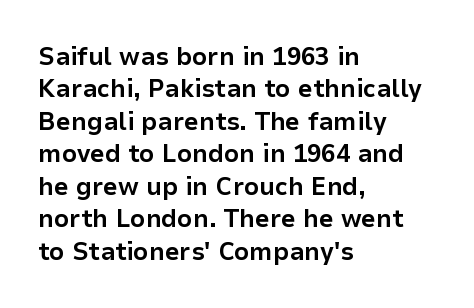
The image shows 26 px bold type, upright; set left-aligned, normal line spacing (1.25x), normal letter spacing, not underlined.
